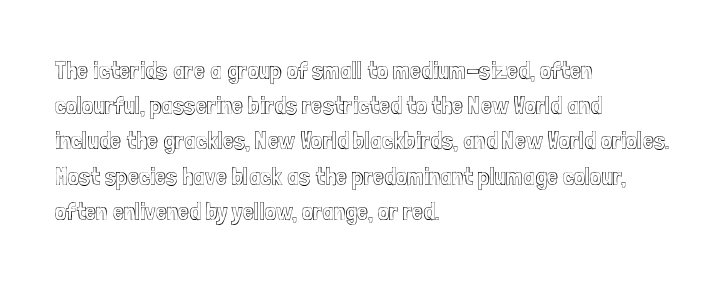
{"italic": "no", "underline": "no", "align": "left", "line_spacing": "normal", "line_spacing_ratio": 1.41, "letter_spacing": "normal", "letter_spacing_em": 0.0, "glyph_px": 25}
